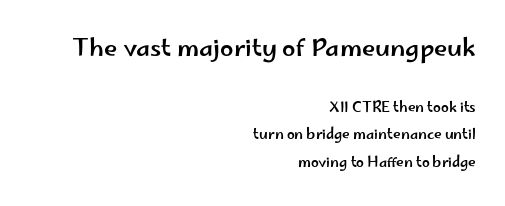
Q: Is the text italic (slanted)? A: No, it is upright.
Q: Is the text underlined? A: No.
Q: How is the paragraph aligned? A: Right-aligned.
Q: Is the spacing between letters normal or unusually wide? A: Normal.
Q: Is the spacing between lines tight, normal or loose? A: Loose.
Q: Which block of text is set in a larger size, the first (top) or the second (bottom)? A: The first (top) one.
